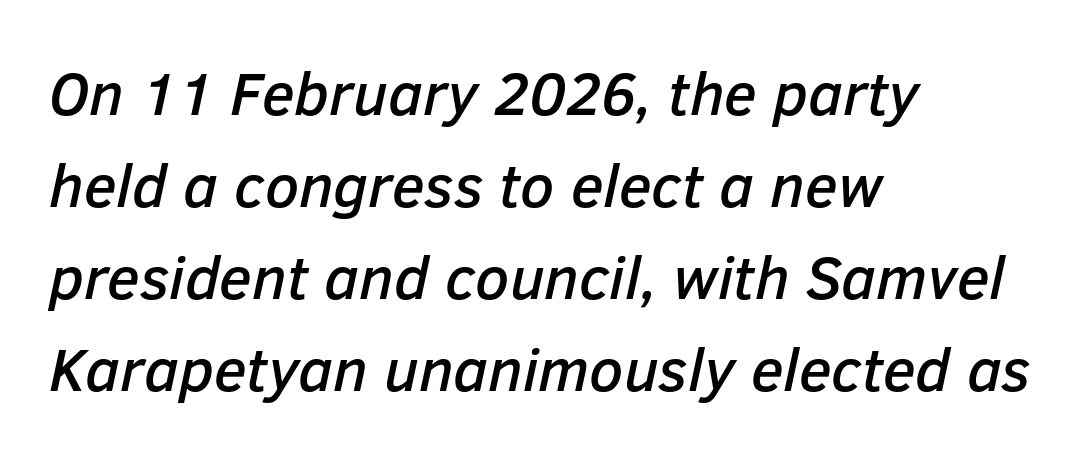
Nothing unusual about the tracking: characters are spaced as the font intends. These lines are rendered in a variable-pitch font. Quick note: interline space is typical. The space directly below the letters is spotless. This is oblique type, the kind used for emphasis or titles. The rendering anchors every line to the left-hand side.
